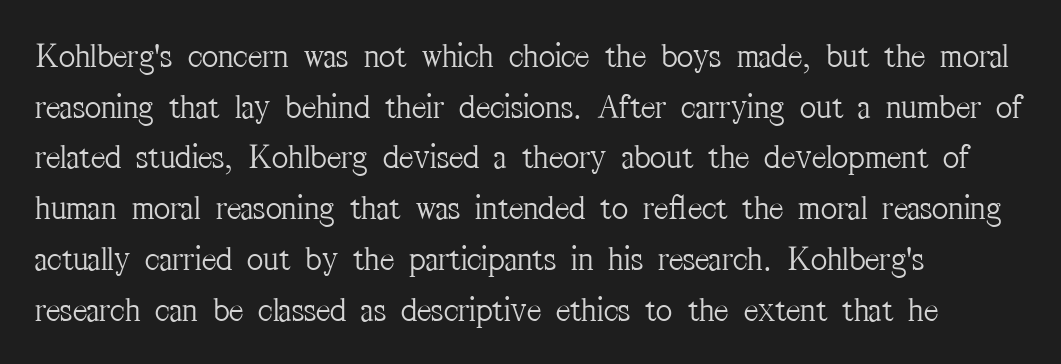
{"serif": "yes", "italic": "no", "bold": "no", "weight": "light", "width": "condensed", "stroke_contrast": "medium", "x_height": "medium", "monospaced": "no", "underline": "no", "align": "left", "line_spacing": "normal", "line_spacing_ratio": 1.45, "letter_spacing": "normal", "letter_spacing_em": 0.0, "glyph_px": 35}
